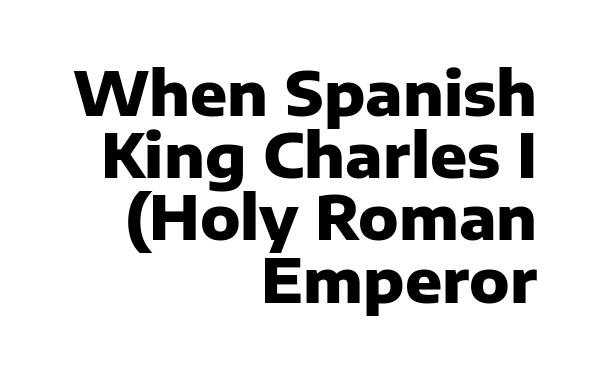
The passage shown has conventional tracking throughout. As a designer I'd log this as weight 700, bold. These lines are rendered in a variable-pitch font. Is there much room between lines? No — they nearly touch. A flush-right, rag-left setting is used for this passage.
